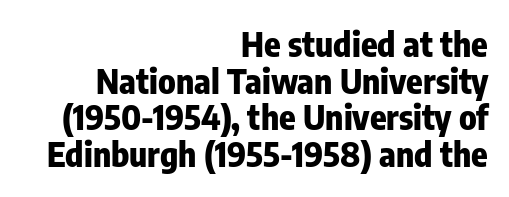
{"serif": "no", "italic": "no", "bold": "yes", "weight": "heavy", "width": "condensed", "stroke_contrast": "low", "x_height": "medium", "monospaced": "no", "underline": "no", "align": "right", "line_spacing": "tight", "line_spacing_ratio": 1.08, "letter_spacing": "normal", "letter_spacing_em": 0.0, "glyph_px": 34}
